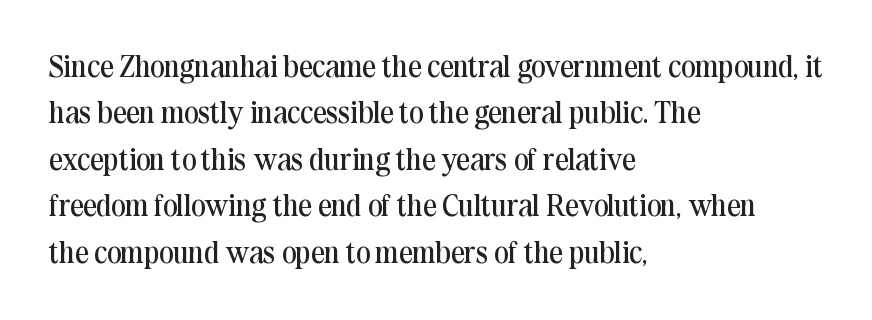
{"serif": "yes", "italic": "no", "bold": "no", "weight": "regular", "width": "normal", "stroke_contrast": "medium", "x_height": "medium", "monospaced": "no", "underline": "no", "align": "left", "line_spacing": "normal", "line_spacing_ratio": 1.55, "letter_spacing": "normal", "letter_spacing_em": 0.0, "glyph_px": 30}
